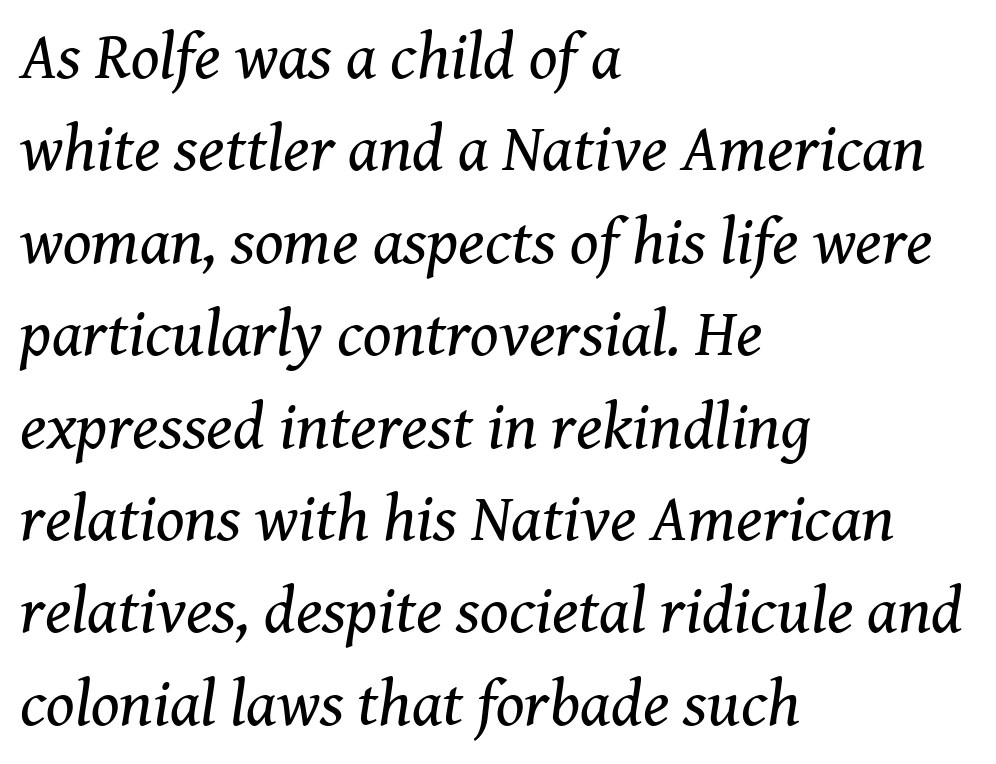
Q: Is the text bold? A: No.
Q: Is the text italic (slanted)? A: Yes, it leans right by about 8 degrees.
Q: Is the typeface a serif or a sans-serif typeface? A: Serif.
Q: Is the text underlined? A: No.
Q: How is the paragraph aligned? A: Left-aligned.
Q: Is the spacing between letters normal or unusually wide? A: Normal.
Q: Is the spacing between lines tight, normal or loose? A: Normal.
Q: Width (condensed, normal, or wide)? A: Normal.
Q: Stroke contrast? A: Medium.
Q: x-height? A: Medium.
Q: Monospaced? A: No.
